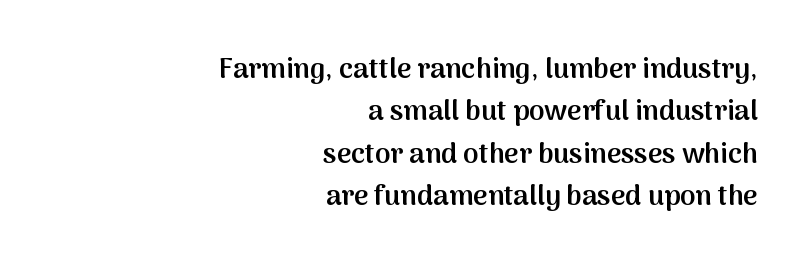
The text block is weighted toward the right margin, trailing off unevenly leftward. In terms of letterform style, serifs are entirely absent. The tracking reads as untouched default to a designer's eye. Vertically, the passage feels balanced, rows spaced as you'd expect. A semibold gives these letters moderate extra thickness, short of bold.
